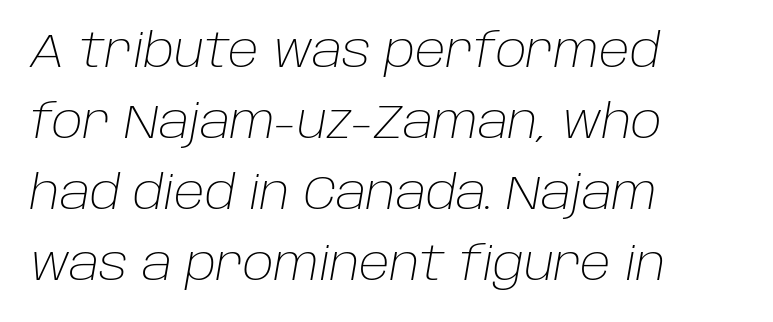
The image shows 46 px light type, italic (leaning right); set left-aligned, normal line spacing (1.54x), normal letter spacing, not underlined; low stroke contrast and a large x-height.
